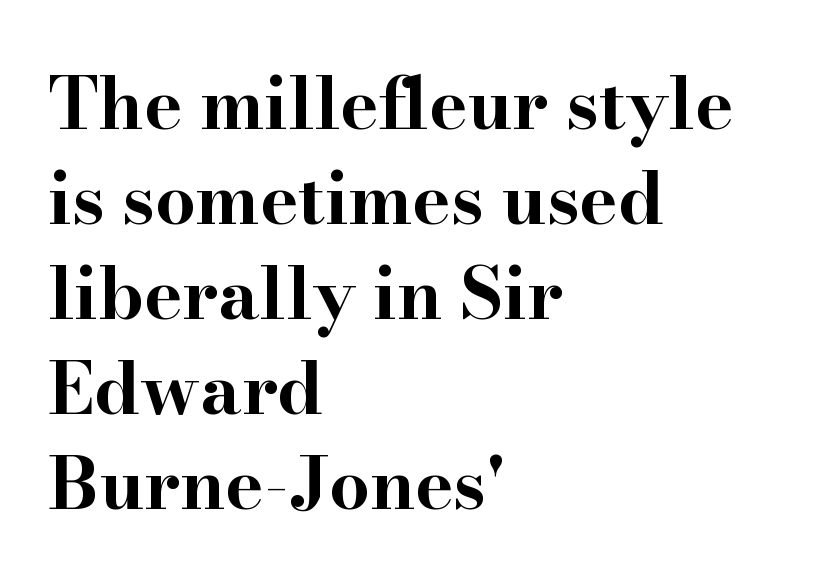
{"serif": "yes", "italic": "no", "bold": "yes", "weight": "bold", "width": "wide", "stroke_contrast": "high", "x_height": "small", "monospaced": "no", "underline": "no", "align": "left", "line_spacing": "normal", "line_spacing_ratio": 1.32, "letter_spacing": "normal", "letter_spacing_em": 0.0, "glyph_px": 72}
